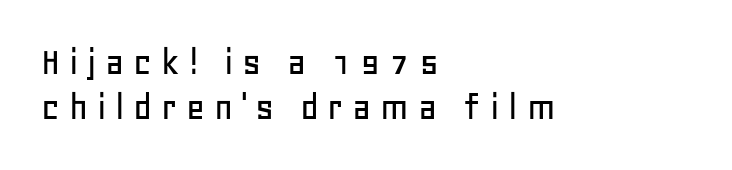
The image shows 41 px sans-serif type, upright; set left-aligned, tight line spacing (1.09x), unusually wide letter spacing (+0.21 em), not underlined; low stroke contrast and a large x-height.
